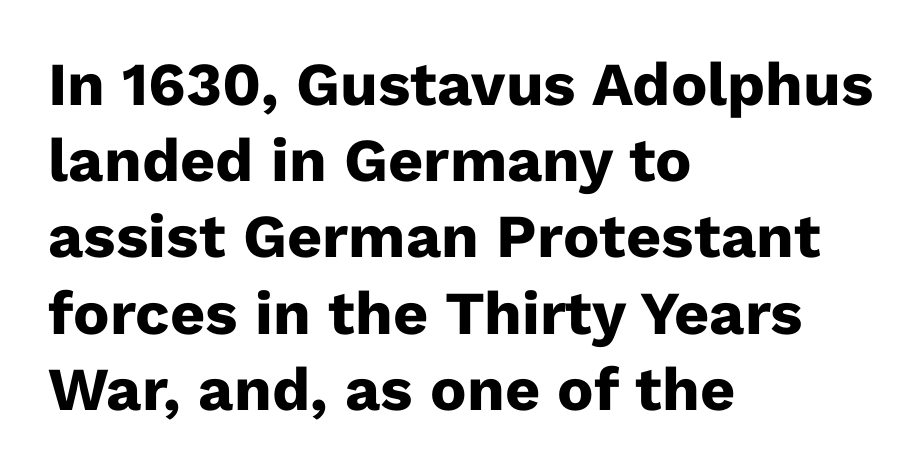
Line beginnings align vertically; line endings do not. Strokes here are thick enough to call this a true bold. Plain, unruled lines of type. The lettering holds an erect, upright posture throughout.
